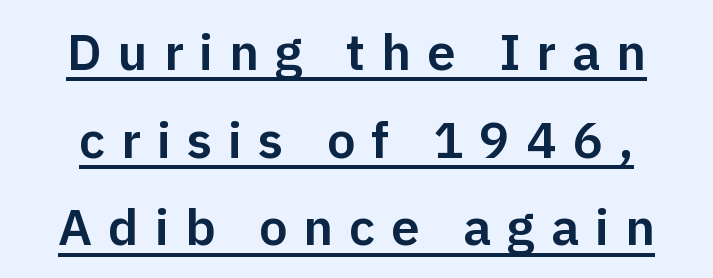
{"serif": "no", "italic": "no", "width": "normal", "stroke_contrast": "low", "x_height": "medium", "monospaced": "no", "underline": "yes", "line_spacing_ratio": 1.72, "letter_spacing": "wide", "letter_spacing_em": 0.31, "glyph_px": 51}
